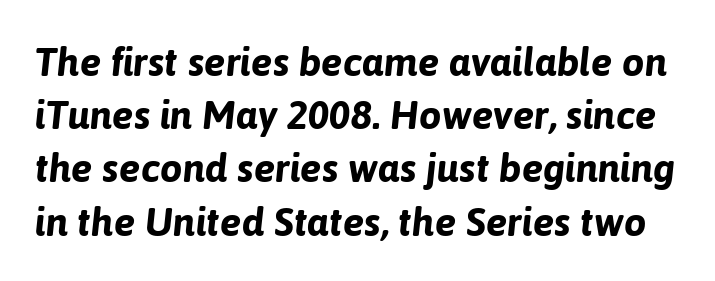
Q: Is the text bold? A: Yes.
Q: Is the text italic (slanted)? A: Yes, it leans right by about 6 degrees.
Q: Is the text underlined? A: No.
Q: Is the spacing between letters normal or unusually wide? A: Normal.
Q: Is the spacing between lines tight, normal or loose? A: Normal.
Q: Width (condensed, normal, or wide)? A: Normal.
Q: Stroke contrast? A: Low.
Q: x-height? A: Medium.
Q: Monospaced? A: No.
